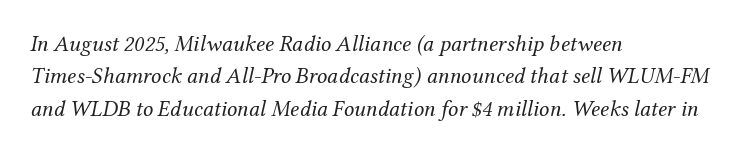
Q: Is the text bold? A: No.
Q: Is the text italic (slanted)? A: Yes, it leans right by about 12 degrees.
Q: Is the text underlined? A: No.
Q: How is the paragraph aligned? A: Left-aligned.
Q: Is the spacing between letters normal or unusually wide? A: Normal.
Q: Is the spacing between lines tight, normal or loose? A: Normal.
